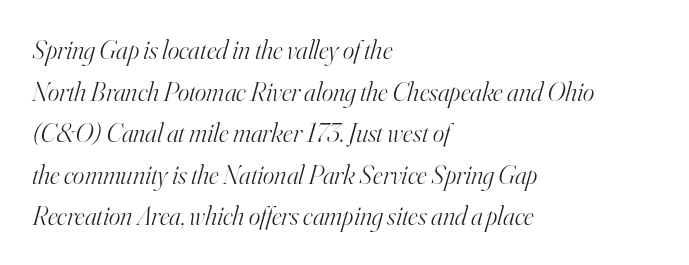
The image shows 27 px text type, italic (leaning right); set left-aligned, normal line spacing (1.54x), normal letter spacing, not underlined.
